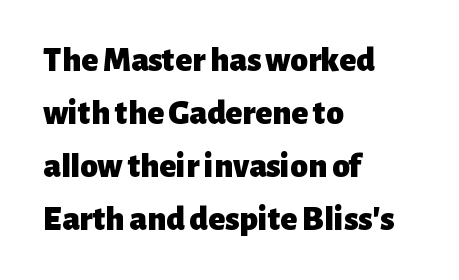
What's the leading like? Ordinary, nothing unusual. Posture: vertical. Only glyphs here, with clear space below each row. Is this a fixed-width face? No — the glyphs have proportional, varying widths. Compared with typical body copy, the letter spacing here is the same.
